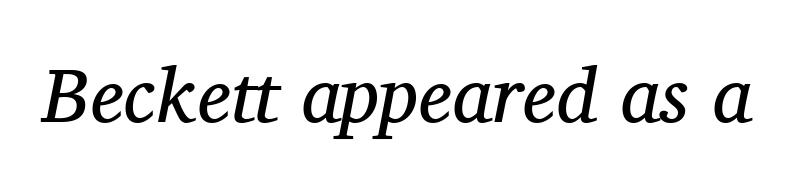
Observe the ordinary spacing: letters are neighbours, not strangers. The zone under the glyphs is completely vacant. No letter is thick-stroked: the sample isn't bold. The whole block is typeset with a tilt.
